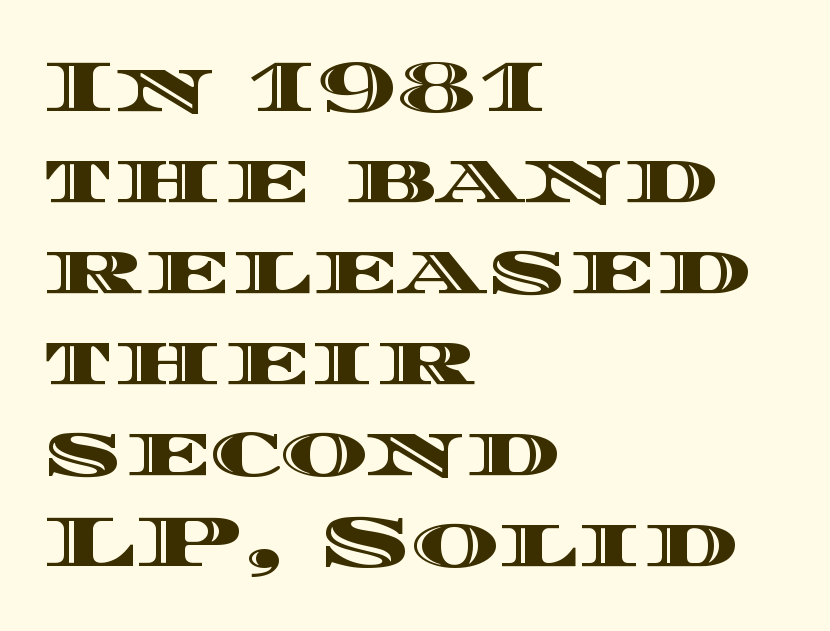
Q: Is the text italic (slanted)? A: No, it is upright.
Q: Is the text underlined? A: No.
Q: How is the paragraph aligned? A: Left-aligned.
Q: Is the spacing between letters normal or unusually wide? A: Normal.
Q: Width (condensed, normal, or wide)? A: Wide.
Q: x-height? A: Large.
Q: Monospaced? A: No.
